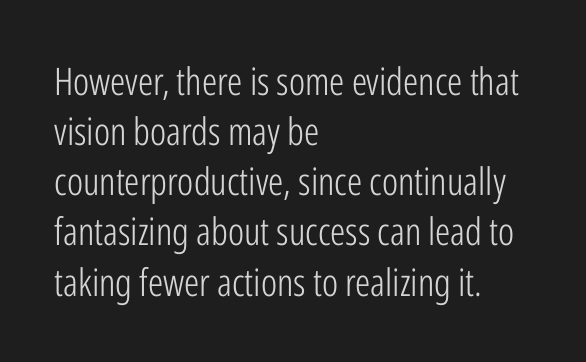
{"serif": "no", "italic": "no", "bold": "no", "weight": "light", "width": "condensed", "stroke_contrast": "low", "x_height": "medium", "monospaced": "no", "underline": "no", "align": "left", "line_spacing": "normal", "line_spacing_ratio": 1.32, "letter_spacing": "normal", "letter_spacing_em": 0.0, "glyph_px": 38}
